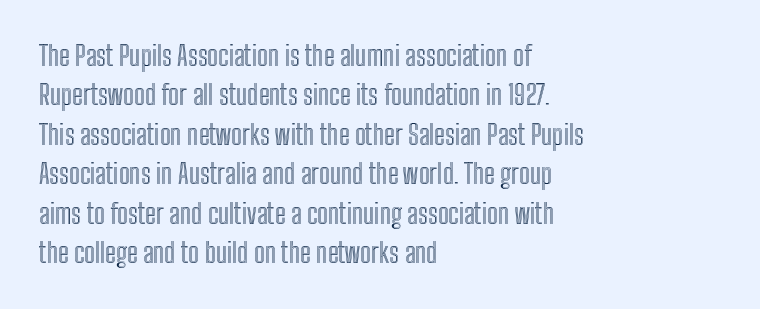
The image shows 27 px text type, upright; set left-aligned, normal line spacing (1.46x), normal letter spacing, not underlined.
